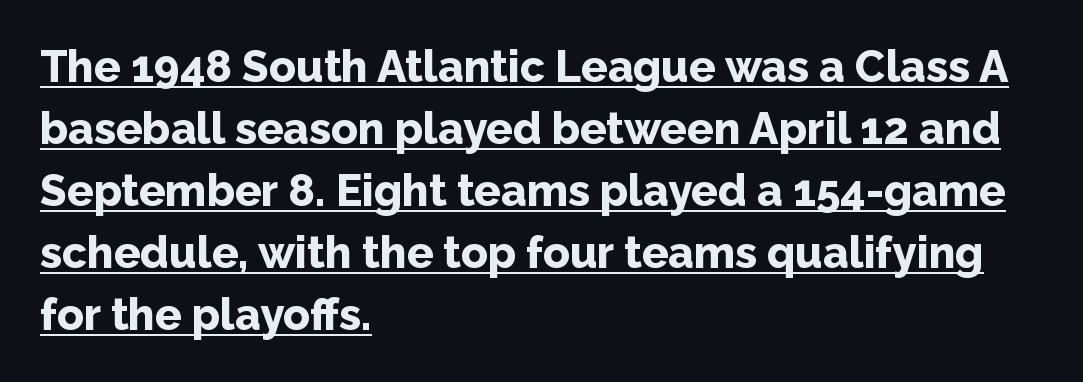
The image shows 44 px bold sans-serif type, upright; set left-aligned, normal line spacing (1.41x), normal letter spacing, underlined; low stroke contrast and a medium x-height.
